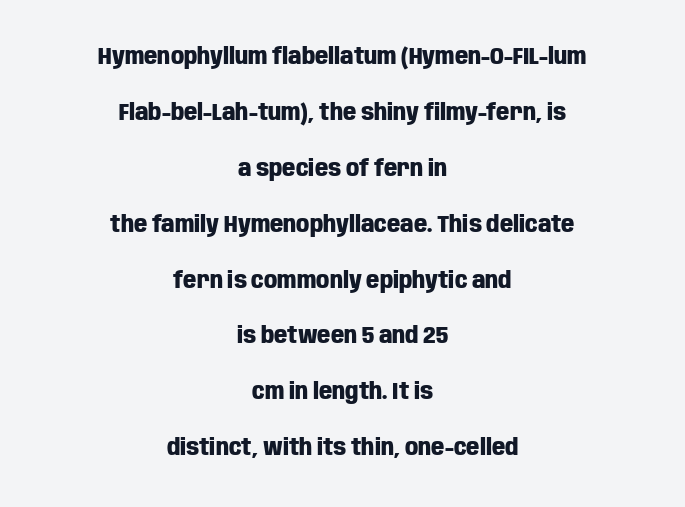
The image shows 23 px bold type, upright; set centered, loose line spacing (2.43x), normal letter spacing, not underlined.
